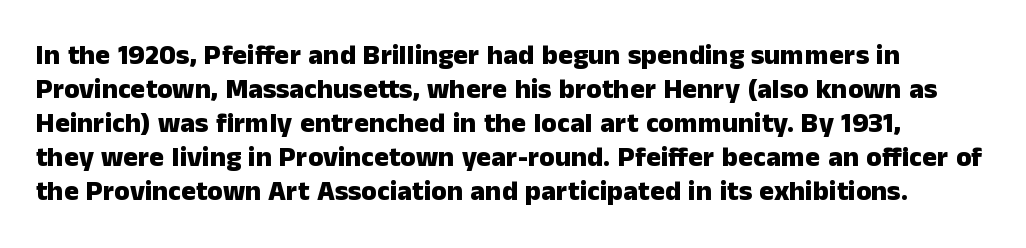
{"serif": "no", "italic": "no", "bold": "yes", "weight": "heavy", "width": "normal", "stroke_contrast": "low", "x_height": "medium", "monospaced": "no", "underline": "no", "line_spacing_ratio": 1.21, "letter_spacing": "normal", "letter_spacing_em": 0.0, "glyph_px": 28}
